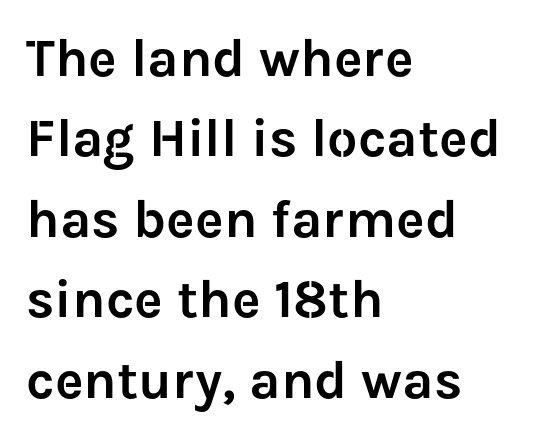
Anything drawn beneath the words? Only blank space. The letters advance in unequal steps, a hallmark of proportional type. This rendering employs a face without finishing strokes, i.e., a sans-serif. This block has exactly the height ordinary leading produces.
